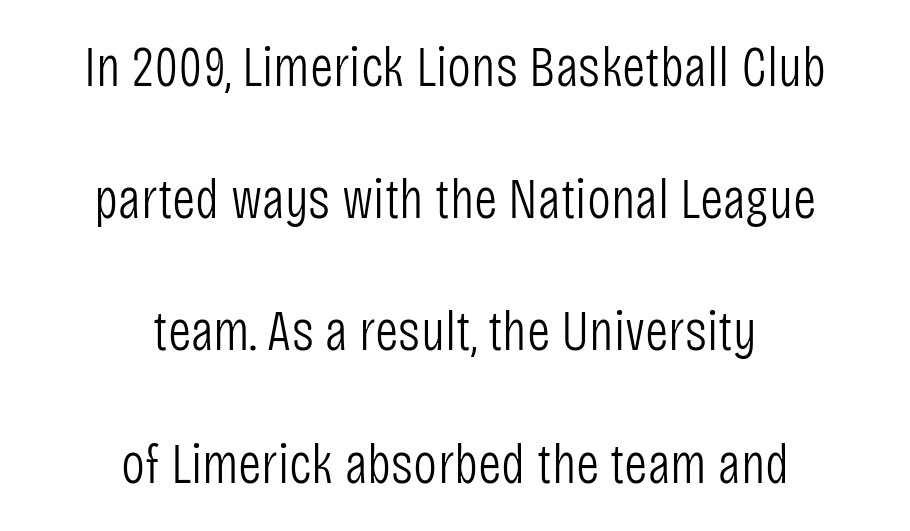
Clear beneath every line of the passage. Font category for this specimen: sans-serif. Default kerning and tracking; the words read as compact shapes. The passage shown stacks its lines with a broad gap. The font is comparable to plain body text, perhaps lighter. These lines stack symmetrically, like a column narrowing and widening about its center.
